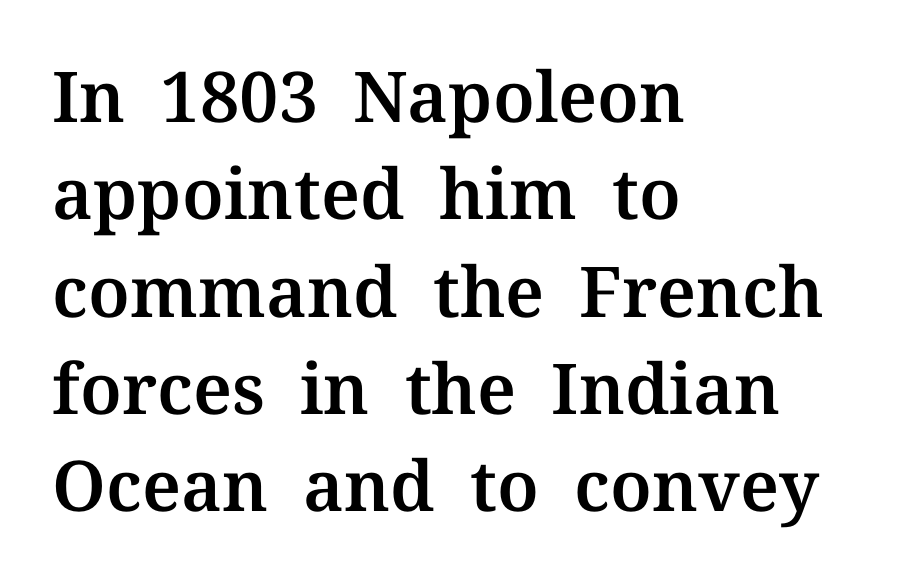
The image shows 70 px serif type, upright; set left-aligned, normal line spacing (1.39x), normal letter spacing, not underlined; medium stroke contrast and a medium x-height.
